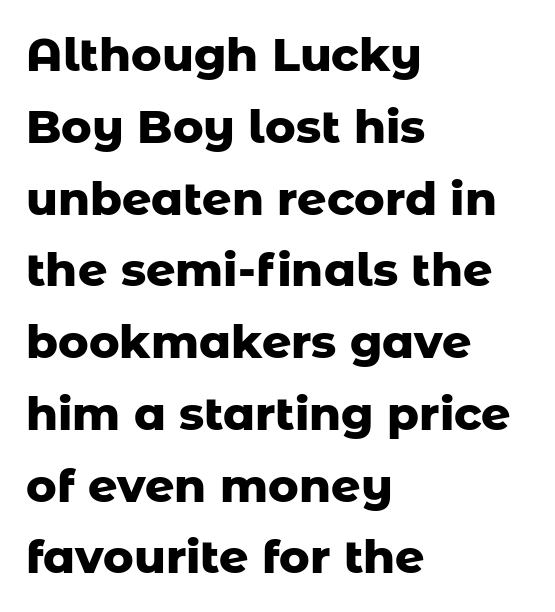
{"serif": "no", "italic": "no", "bold": "yes", "weight": "heavy", "width": "normal", "stroke_contrast": "low", "x_height": "medium", "monospaced": "no", "underline": "no", "align": "left", "line_spacing": "normal", "line_spacing_ratio": 1.56, "letter_spacing": "normal", "letter_spacing_em": 0.0, "glyph_px": 46}
